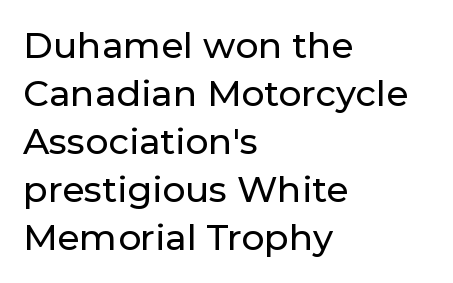
Q: Is the text italic (slanted)? A: No, it is upright.
Q: Is the typeface a serif or a sans-serif typeface? A: Sans-serif.
Q: Is the text underlined? A: No.
Q: How is the paragraph aligned? A: Left-aligned.
Q: Is the spacing between letters normal or unusually wide? A: Normal.
Q: Is the spacing between lines tight, normal or loose? A: Normal.
Q: Width (condensed, normal, or wide)? A: Normal.
Q: Stroke contrast? A: Low.
Q: x-height? A: Medium.
Q: Monospaced? A: No.
